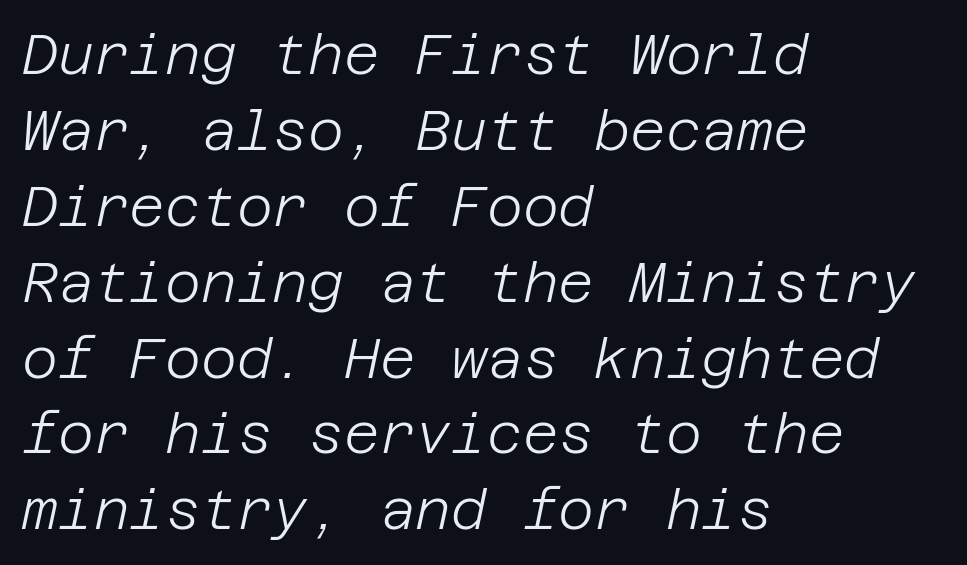
No extra tracking has been applied to these lines. If you drew a line through each stem, it would be angled. Normally led — the rows are evenly, conventionally spaced. Line starts are locked; line ends wander. This reads as an unemphasized weight, regular at the heaviest. The foot of each line stays bare and open.
